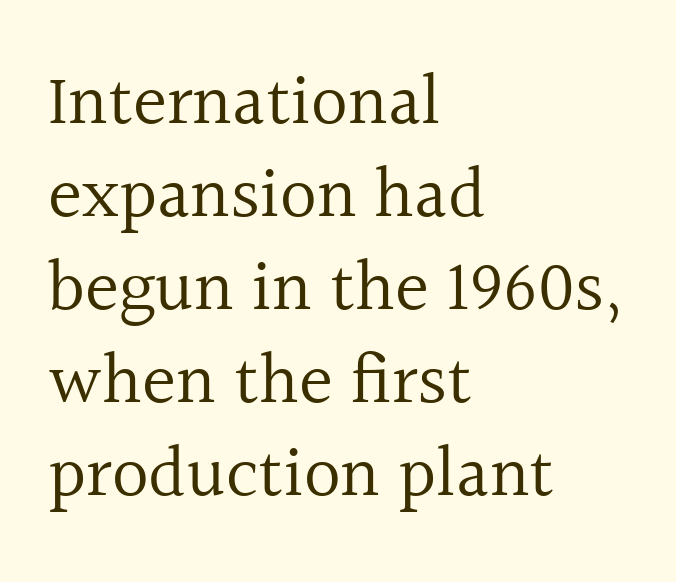
The image shows 72 px regular-weight serif type, upright; set left-aligned, normal line spacing (1.29x), normal letter spacing, not underlined; a medium x-height.
